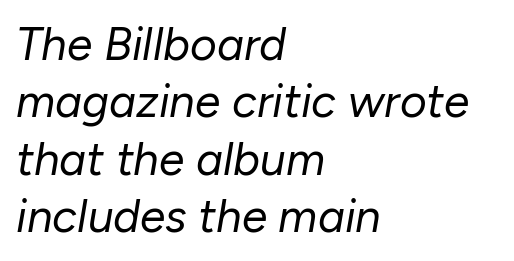
Q: Is the text bold? A: No.
Q: Is the text italic (slanted)? A: Yes, it leans right by about 10 degrees.
Q: Is the text underlined? A: No.
Q: How is the paragraph aligned? A: Left-aligned.
Q: Is the spacing between letters normal or unusually wide? A: Normal.
Q: Is the spacing between lines tight, normal or loose? A: Normal.
Q: Width (condensed, normal, or wide)? A: Normal.
Q: Stroke contrast? A: Low.
Q: x-height? A: Medium.
Q: Monospaced? A: No.
